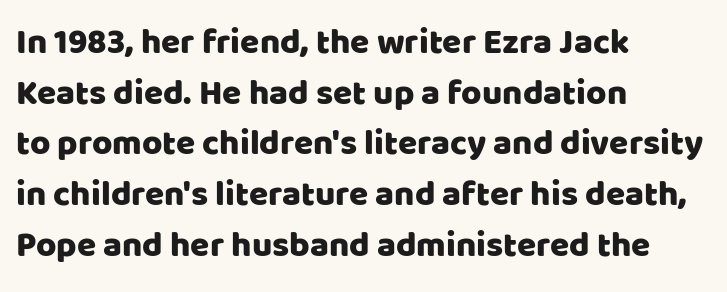
{"serif": "no", "italic": "no", "width": "normal", "stroke_contrast": "low", "x_height": "large", "monospaced": "no", "underline": "no", "align": "left", "line_spacing": "normal", "line_spacing_ratio": 1.45, "letter_spacing": "normal", "letter_spacing_em": 0.0, "glyph_px": 35}
